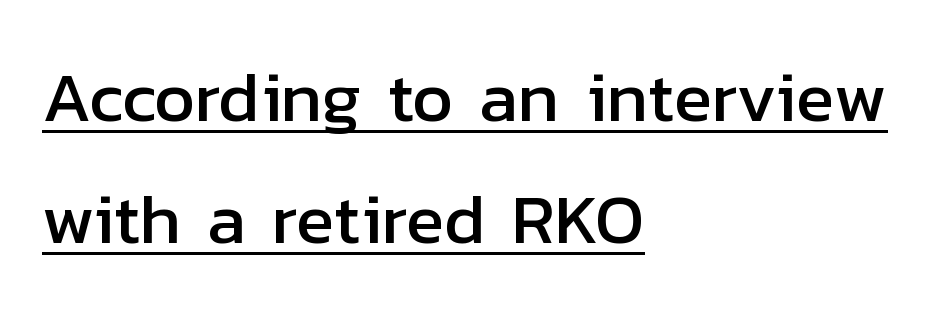
The image shows 71 px sans-serif type, upright; set left-aligned, line spacing 1.72x, normal letter spacing, underlined; low stroke contrast and a medium x-height.
